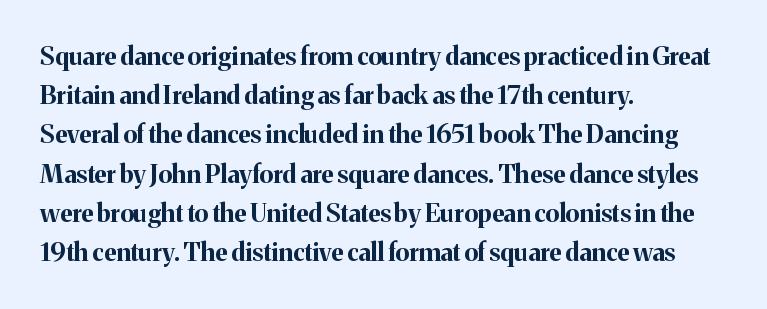
Q: Is the text bold? A: Yes.
Q: Is the text italic (slanted)? A: No, it is upright.
Q: Is the text underlined? A: No.
Q: How is the paragraph aligned? A: Left-aligned.
Q: Is the spacing between letters normal or unusually wide? A: Normal.
Q: Is the spacing between lines tight, normal or loose? A: Normal.
